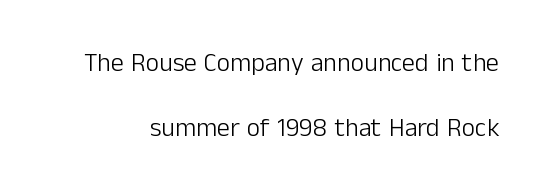
The image shows 26 px text type, upright; set loose line spacing (2.49x), normal letter spacing, not underlined.
